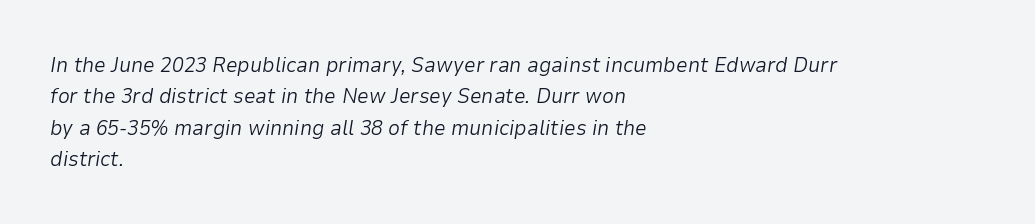
The image shows 21 px text type, italic (leaning right); set left-aligned, normal line spacing (1.49x), normal letter spacing, not underlined.
